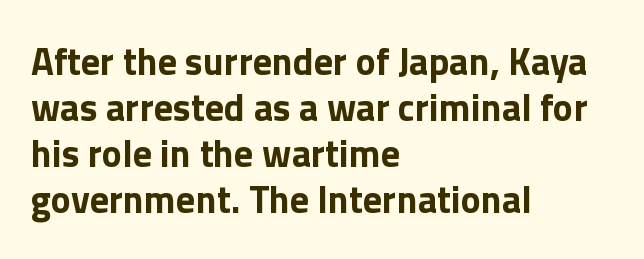
Q: Is the text bold? A: Yes.
Q: Is the text italic (slanted)? A: No, it is upright.
Q: Is the typeface a serif or a sans-serif typeface? A: Sans-serif.
Q: Is the text underlined? A: No.
Q: How is the paragraph aligned? A: Left-aligned.
Q: Is the spacing between letters normal or unusually wide? A: Normal.
Q: Width (condensed, normal, or wide)? A: Normal.
Q: x-height? A: Medium.
Q: Monospaced? A: No.
